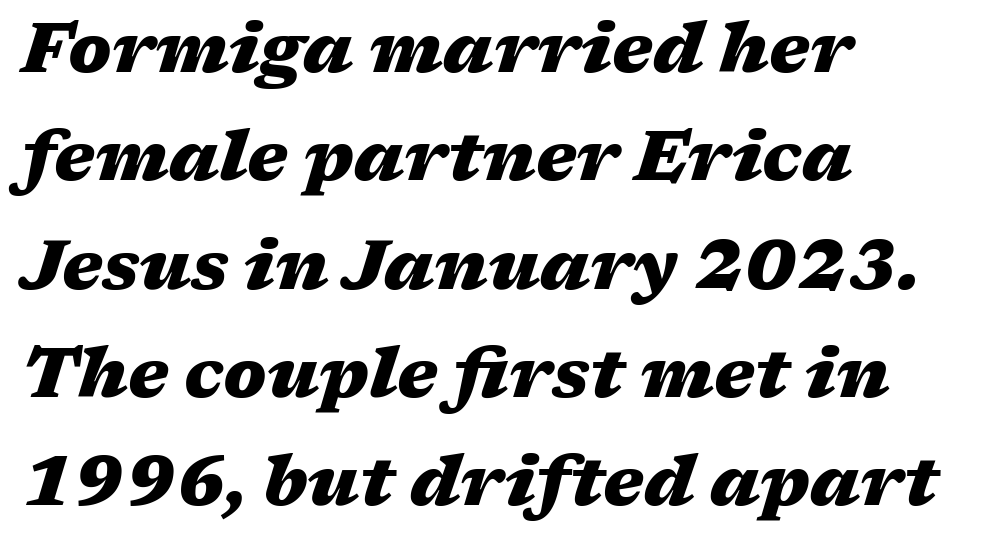
The image shows 69 px heavy, wide type, italic (leaning right); set left-aligned, normal line spacing (1.57x), normal letter spacing, not underlined; medium stroke contrast and a medium x-height.
